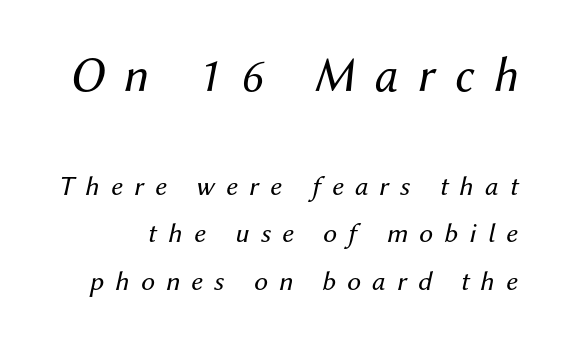
{"italic": "yes", "lean": "right", "slant_degrees": 12, "bold": "no", "weight": "regular", "width": "normal", "stroke_contrast": "medium", "x_height": "medium", "monospaced": "no", "underline": "no", "line_spacing": "normal", "line_spacing_ratio": 1.69, "letter_spacing": "wide", "letter_spacing_em": 0.4, "larger_block": "first", "size_ratio": 1.75, "glyph_px": 49}
